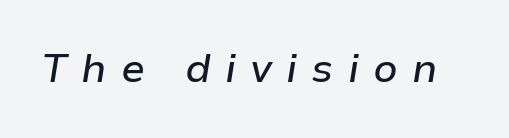
Q: Is the text italic (slanted)? A: Yes, it leans right by about 9 degrees.
Q: Is the text underlined? A: No.
Q: Is the spacing between letters normal or unusually wide? A: Unusually wide.
Q: Width (condensed, normal, or wide)? A: Normal.
Q: Stroke contrast? A: Low.
Q: x-height? A: Medium.
Q: Monospaced? A: No.
